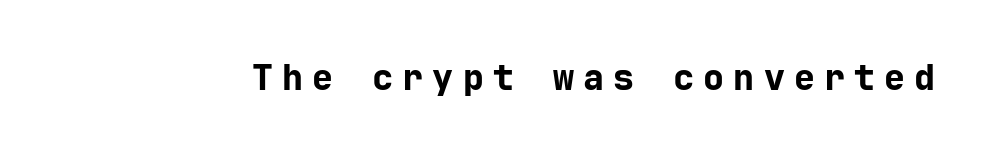
The image shows 35 px bold sans-serif type, upright; set unusually wide letter spacing (+0.26 em), not underlined; low stroke contrast and a medium x-height.
